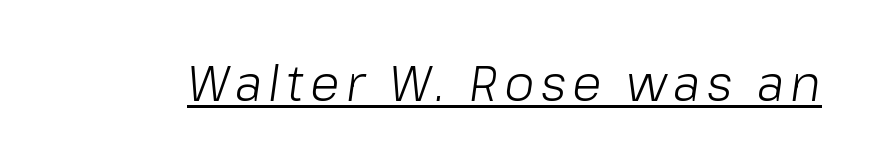
Q: Is the text bold? A: No.
Q: Is the text italic (slanted)? A: Yes, it leans right by about 8 degrees.
Q: Is the text underlined? A: Yes.
Q: Width (condensed, normal, or wide)? A: Normal.
Q: Stroke contrast? A: Low.
Q: x-height? A: Medium.
Q: Monospaced? A: No.
